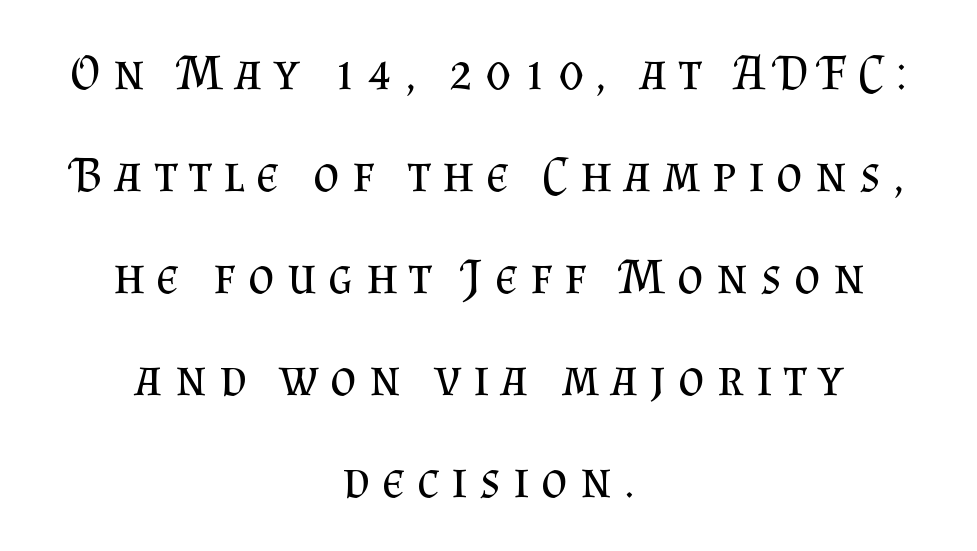
Spacing between characters has been opened up far beyond the box default. Loosely led — the rows are spread out. Posture: straight, roman, zero tilt. Is this a fixed-width face? No — the glyphs have proportional, varying widths. Short and long lines alike share a common midpoint.
